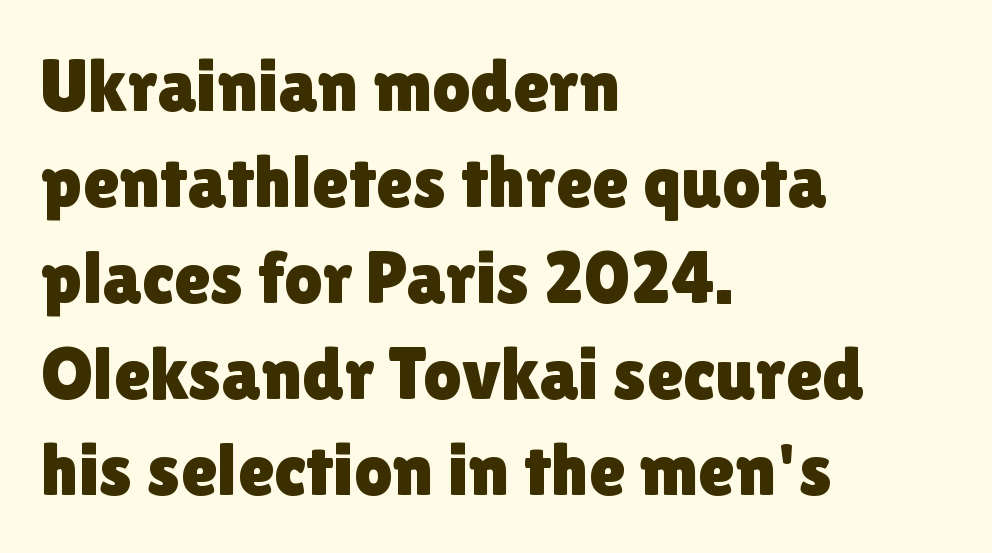
{"serif": "no", "italic": "no", "width": "normal", "x_height": "medium", "monospaced": "no", "underline": "no", "align": "left", "line_spacing": "normal", "line_spacing_ratio": 1.28, "letter_spacing": "normal", "letter_spacing_em": 0.0, "glyph_px": 75}
